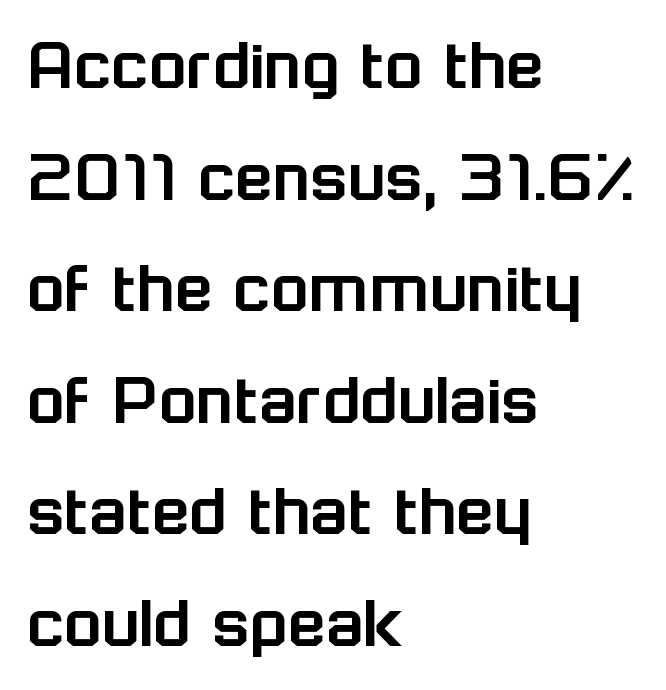
Look at the bottom of the vertical strokes: they stop flat, with no serifs. Alignment: flush left. This sample uses an upright cut, with every glyph sitting square on the baseline. A typesetter would call this zero additional tracking.
